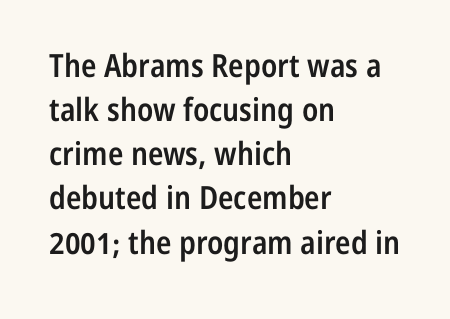
The image shows 32 px semibold, condensed sans-serif type, upright; set left-aligned, normal line spacing (1.38x), normal letter spacing, not underlined; low stroke contrast and a medium x-height.
